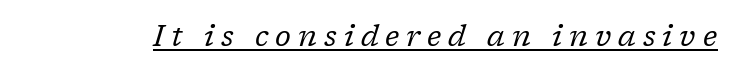
{"serif": "yes", "italic": "yes", "lean": "right", "slant_degrees": 17, "bold": "no", "weight": "regular", "width": "normal", "stroke_contrast": "low", "x_height": "medium", "monospaced": "no", "underline": "yes", "letter_spacing": "wide", "letter_spacing_em": 0.24, "glyph_px": 29}
